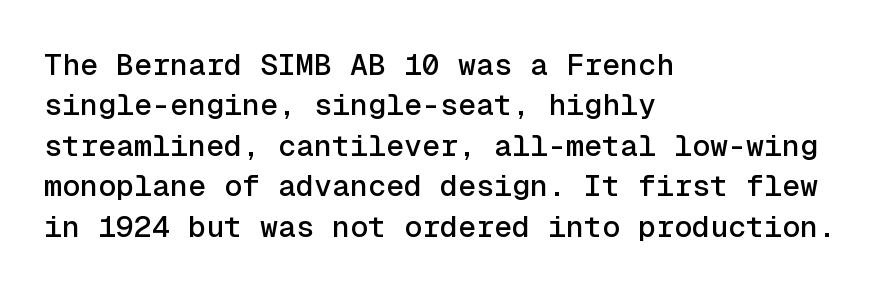
The image shows 30 px sans-serif type, upright, monospaced; set left-aligned, normal line spacing (1.35x), normal letter spacing, not underlined; a medium x-height.
